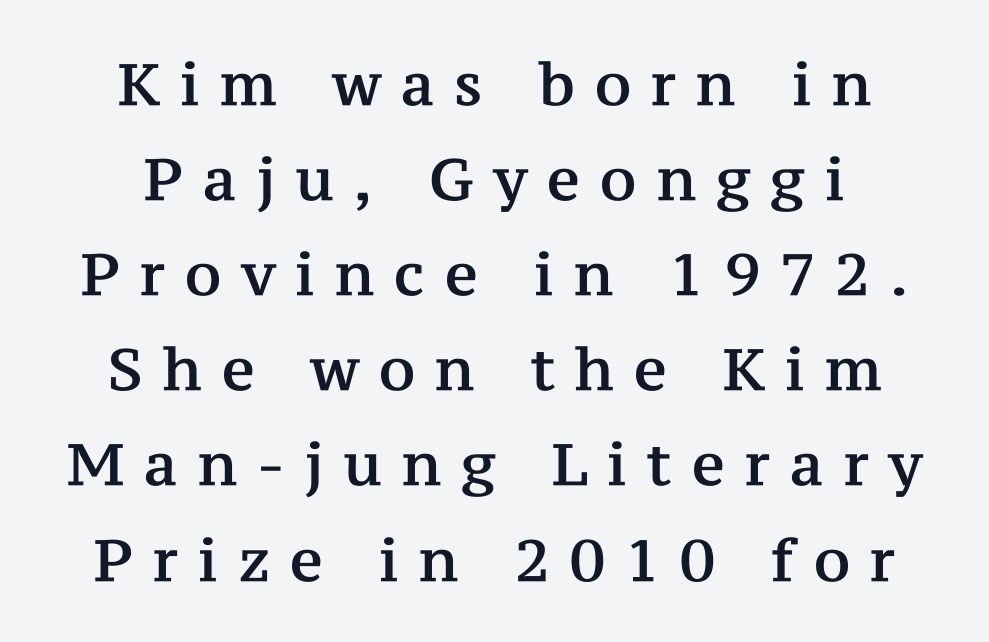
Q: Is the text italic (slanted)? A: No, it is upright.
Q: Is the typeface a serif or a sans-serif typeface? A: Serif.
Q: Is the text underlined? A: No.
Q: How is the paragraph aligned? A: Centered.
Q: Is the spacing between letters normal or unusually wide? A: Unusually wide.
Q: Is the spacing between lines tight, normal or loose? A: Normal.
Q: Width (condensed, normal, or wide)? A: Normal.
Q: Stroke contrast? A: Medium.
Q: x-height? A: Medium.
Q: Monospaced? A: No.
